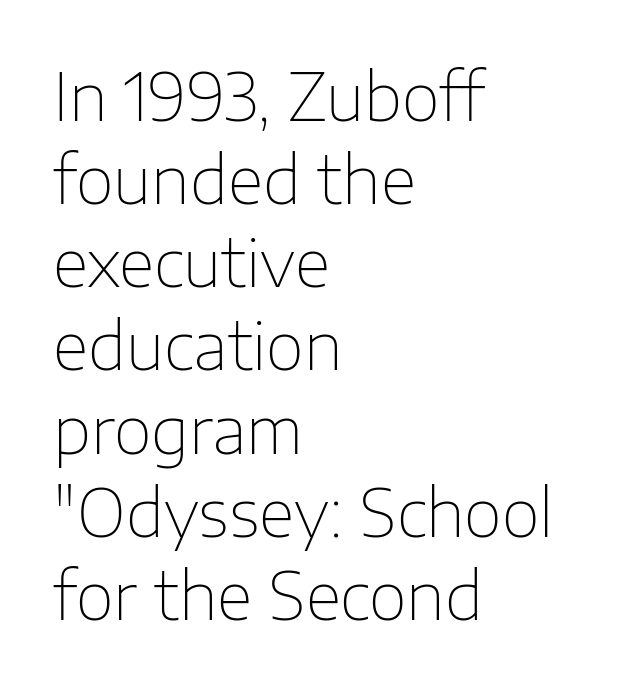
Q: Is the text bold? A: No.
Q: Is the text italic (slanted)? A: No, it is upright.
Q: Is the typeface a serif or a sans-serif typeface? A: Sans-serif.
Q: Is the text underlined? A: No.
Q: How is the paragraph aligned? A: Left-aligned.
Q: Is the spacing between letters normal or unusually wide? A: Normal.
Q: Is the spacing between lines tight, normal or loose? A: Normal.
Q: Width (condensed, normal, or wide)? A: Normal.
Q: Stroke contrast? A: Low.
Q: x-height? A: Medium.
Q: Monospaced? A: No.
